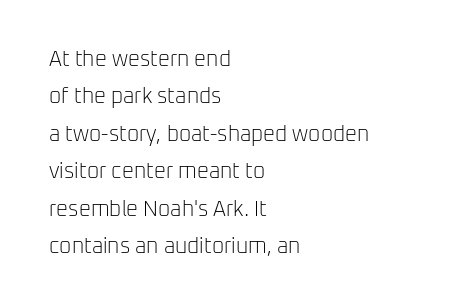
The image shows 21 px text type, upright; set left-aligned, line spacing 1.78x, normal letter spacing, not underlined.
